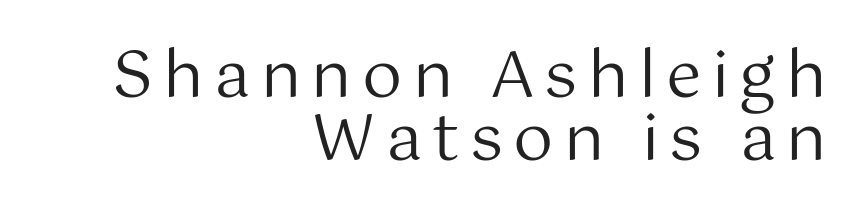
{"serif": "no", "italic": "no", "bold": "no", "weight": "regular", "width": "normal", "stroke_contrast": "medium", "x_height": "medium", "monospaced": "no", "underline": "no", "align": "right", "line_spacing": "tight", "line_spacing_ratio": 0.99, "glyph_px": 64}
